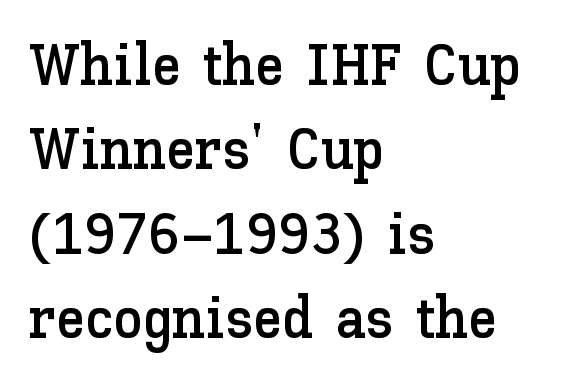
{"italic": "no", "width": "normal", "stroke_contrast": "low", "x_height": "medium", "monospaced": "no", "underline": "no", "align": "left", "line_spacing": "normal", "line_spacing_ratio": 1.43, "letter_spacing": "normal", "letter_spacing_em": 0.0, "glyph_px": 59}
